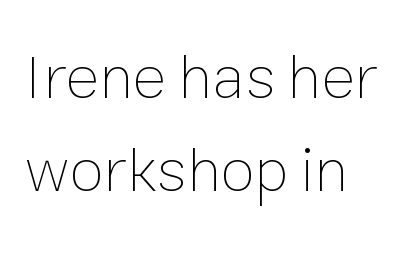
{"italic": "no", "bold": "no", "weight": "thin", "width": "normal", "stroke_contrast": "low", "x_height": "medium", "monospaced": "no", "underline": "no", "align": "left", "line_spacing": "normal", "line_spacing_ratio": 1.48, "letter_spacing": "normal", "letter_spacing_em": 0.0, "glyph_px": 63}
